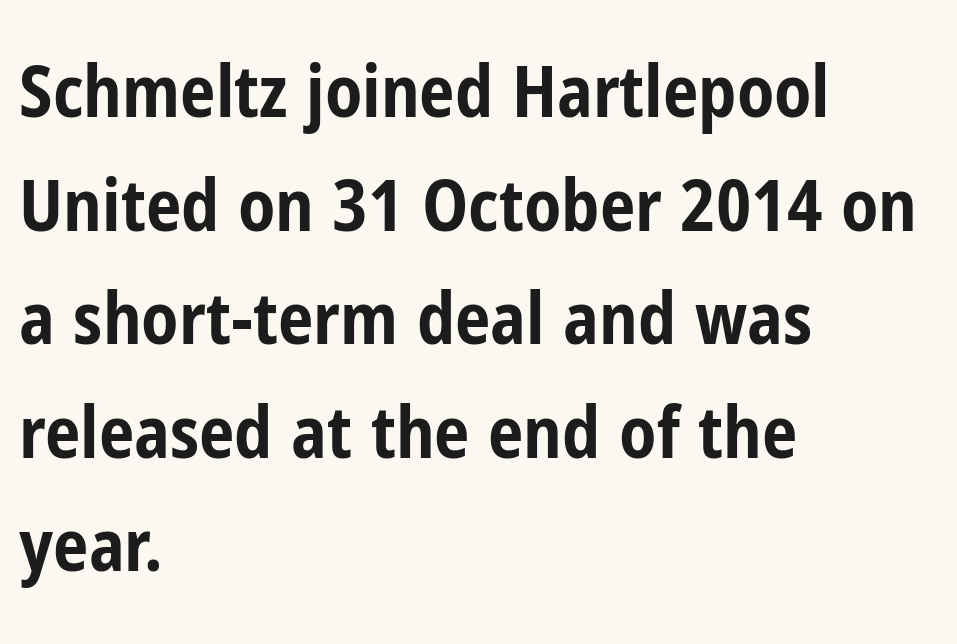
{"serif": "no", "italic": "no", "bold": "yes", "weight": "bold", "width": "condensed", "stroke_contrast": "low", "x_height": "medium", "monospaced": "no", "underline": "no", "align": "left", "line_spacing": "normal", "line_spacing_ratio": 1.6, "letter_spacing": "normal", "letter_spacing_em": 0.0, "glyph_px": 71}
